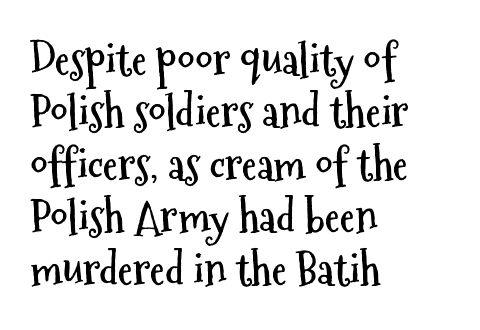
{"serif": "no", "italic": "no", "bold": "yes", "weight": "semibold", "width": "condensed", "stroke_contrast": "medium", "x_height": "medium", "monospaced": "no", "underline": "no", "align": "left", "line_spacing_ratio": 1.22, "letter_spacing": "normal", "letter_spacing_em": 0.0, "glyph_px": 43}
